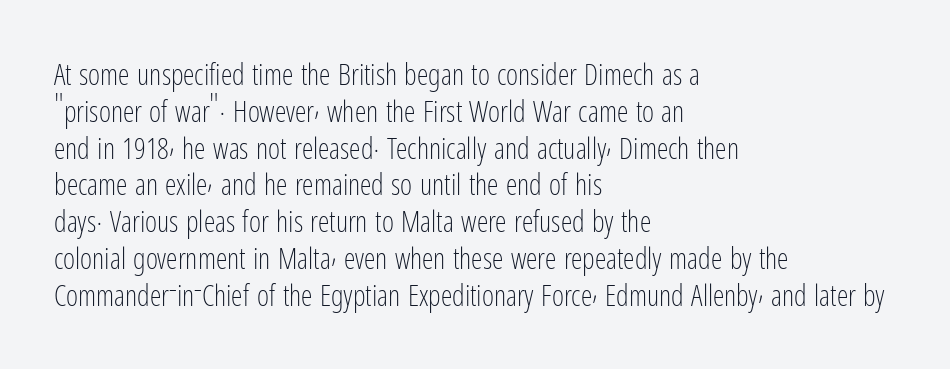
Q: Is the text bold? A: No.
Q: Is the text italic (slanted)? A: No, it is upright.
Q: Is the typeface a serif or a sans-serif typeface? A: Sans-serif.
Q: Is the text underlined? A: No.
Q: How is the paragraph aligned? A: Left-aligned.
Q: Is the spacing between letters normal or unusually wide? A: Normal.
Q: Is the spacing between lines tight, normal or loose? A: Normal.
Q: Width (condensed, normal, or wide)? A: Condensed.
Q: Stroke contrast? A: Low.
Q: x-height? A: Medium.
Q: Monospaced? A: No.
